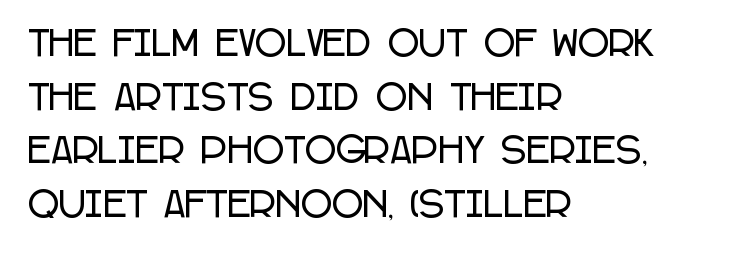
Q: Is the text italic (slanted)? A: No, it is upright.
Q: Is the typeface a serif or a sans-serif typeface? A: Sans-serif.
Q: Is the text underlined? A: No.
Q: How is the paragraph aligned? A: Left-aligned.
Q: Is the spacing between letters normal or unusually wide? A: Normal.
Q: Is the spacing between lines tight, normal or loose? A: Normal.
Q: Width (condensed, normal, or wide)? A: Condensed.
Q: Stroke contrast? A: Low.
Q: x-height? A: Large.
Q: Monospaced? A: No.
